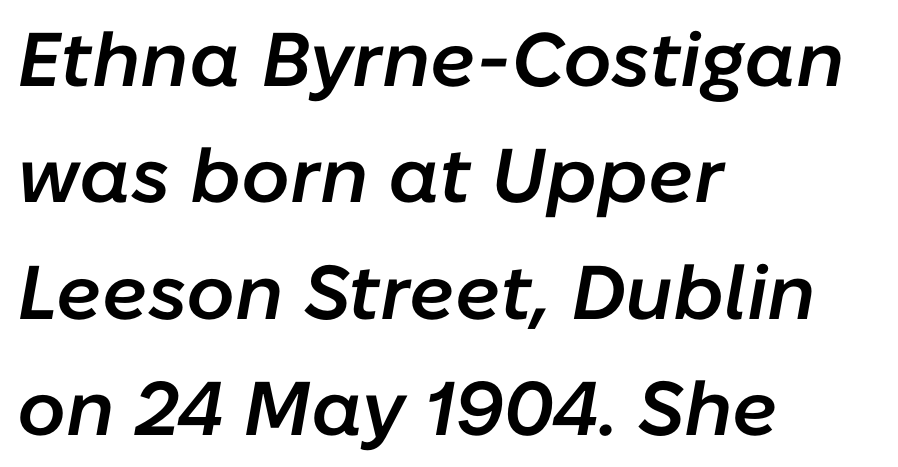
The image shows 76 px semibold type, italic (leaning right); set left-aligned, normal line spacing (1.53x), normal letter spacing, not underlined; low stroke contrast and a medium x-height.
